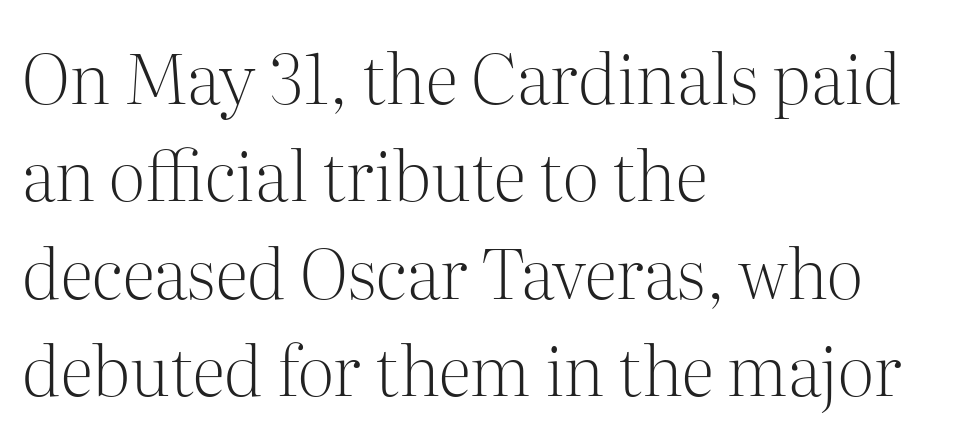
The image shows 69 px light serif type, upright; set left-aligned, normal line spacing (1.41x), normal letter spacing, not underlined; medium stroke contrast and a medium x-height.
